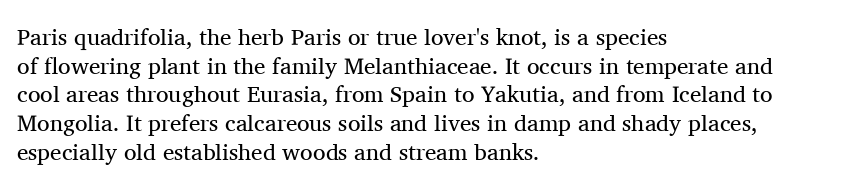
{"italic": "no", "bold": "no", "underline": "no", "align": "left", "line_spacing": "normal", "line_spacing_ratio": 1.25, "letter_spacing": "normal", "letter_spacing_em": 0.0, "glyph_px": 23}
